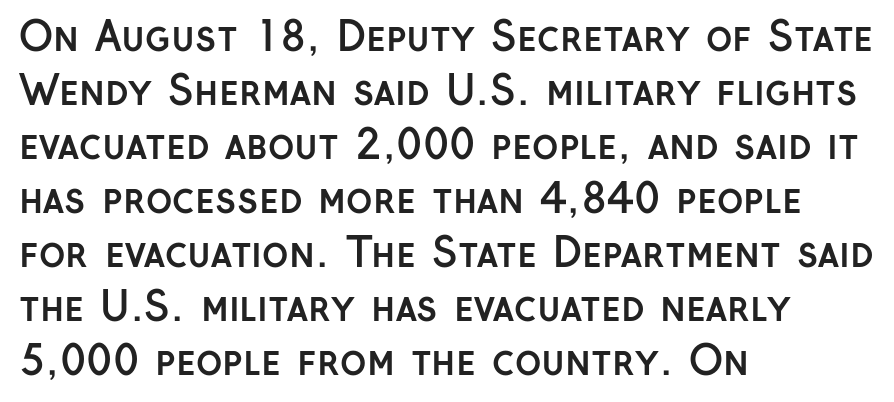
These lines are rendered in a variable-pitch font. Thick stems and heavy bowls — unmistakably bold. Caption: standard tracking, unaltered. Rows of type keep a routine distance in the vertical direction.
